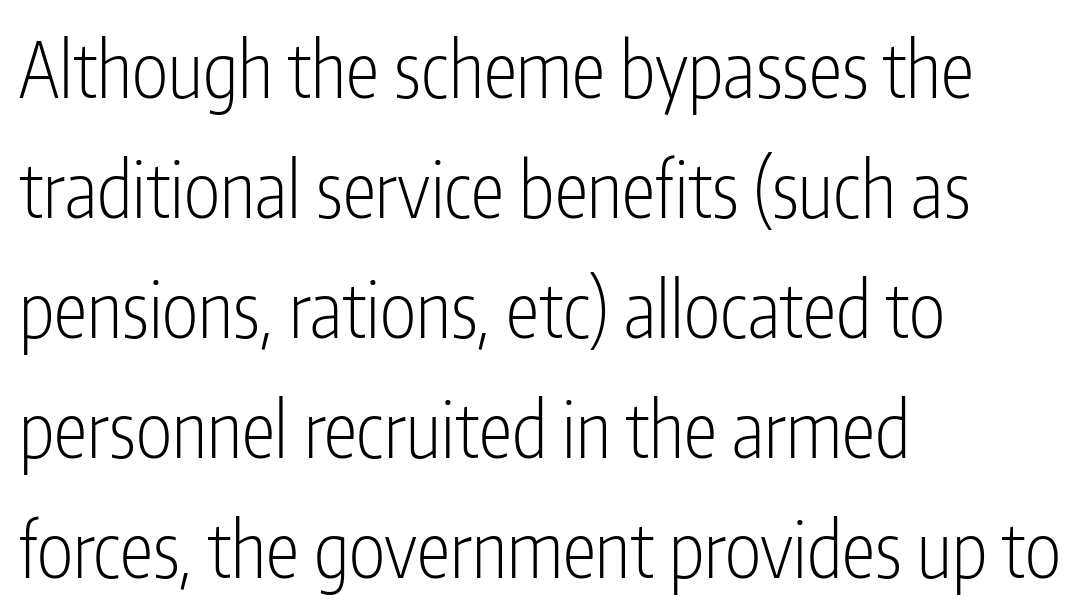
The image shows 76 px light, condensed sans-serif type, upright; set left-aligned, normal line spacing (1.58x), normal letter spacing, not underlined; low stroke contrast and a medium x-height.
